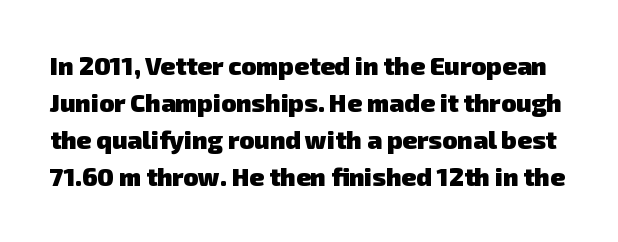
{"bold": "yes", "underline": "no", "line_spacing": "normal", "line_spacing_ratio": 1.48, "letter_spacing": "normal", "letter_spacing_em": 0.0, "glyph_px": 25}
